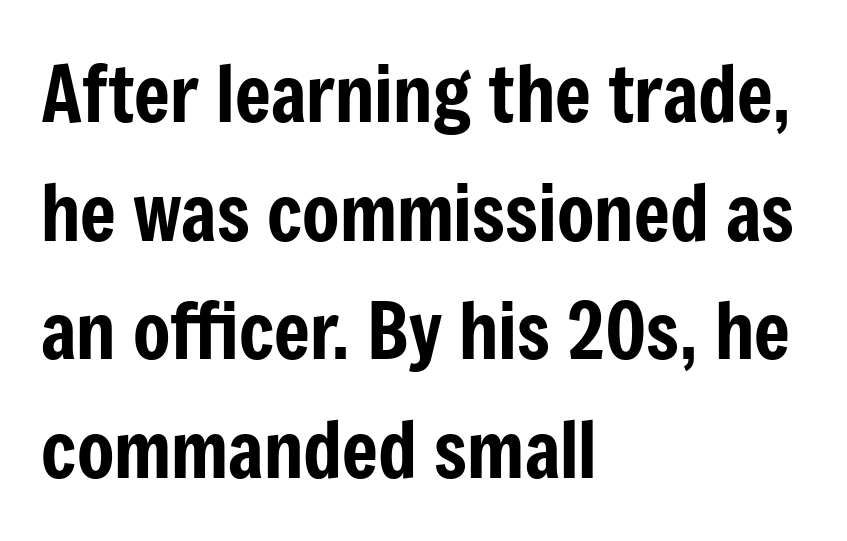
Q: Is the text italic (slanted)? A: No, it is upright.
Q: Is the typeface a serif or a sans-serif typeface? A: Sans-serif.
Q: Is the text underlined? A: No.
Q: How is the paragraph aligned? A: Left-aligned.
Q: Is the spacing between letters normal or unusually wide? A: Normal.
Q: Is the spacing between lines tight, normal or loose? A: Normal.
Q: Width (condensed, normal, or wide)? A: Condensed.
Q: Stroke contrast? A: Low.
Q: x-height? A: Medium.
Q: Monospaced? A: No.
